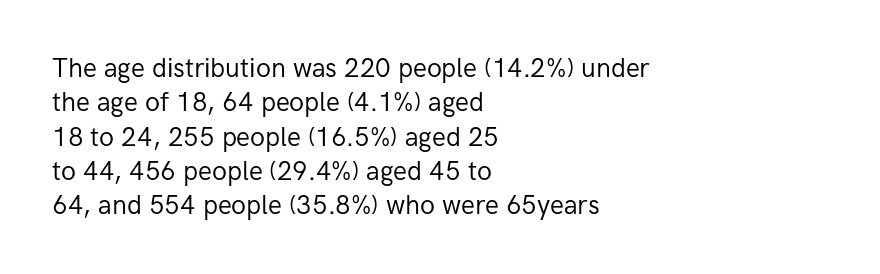
{"italic": "no", "bold": "no", "underline": "no", "align": "left", "line_spacing": "normal", "line_spacing_ratio": 1.32, "letter_spacing": "normal", "letter_spacing_em": 0.0, "glyph_px": 26}
